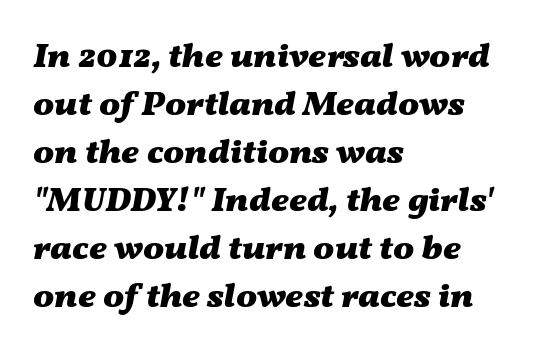
Line starts are locked; line ends wander. Caption: bold face, heavy strokes. Think of a printed novel: that variable character pitch is what you see here. Does extra space separate the letters? No, they use regular spacing. The rows are spaced the way most documents space them.
